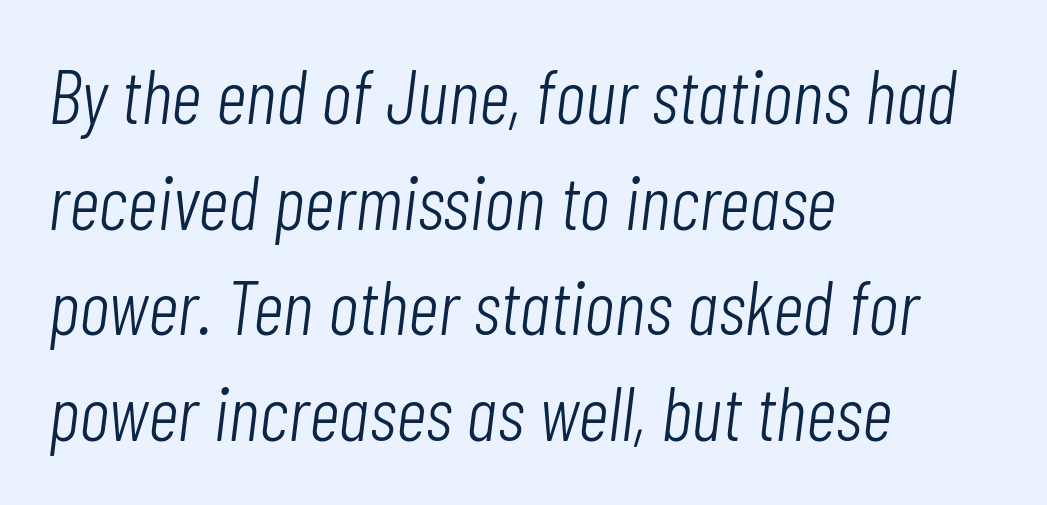
{"italic": "yes", "lean": "right", "slant_degrees": 7, "bold": "no", "weight": "light", "width": "condensed", "stroke_contrast": "low", "x_height": "medium", "monospaced": "no", "underline": "no", "align": "left", "line_spacing": "normal", "line_spacing_ratio": 1.39, "letter_spacing": "normal", "letter_spacing_em": 0.0, "glyph_px": 76}
